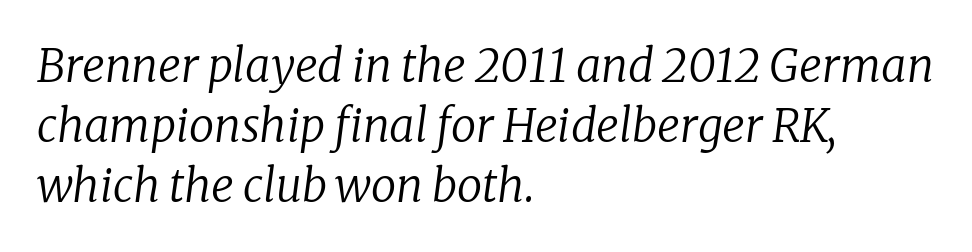
{"serif": "yes", "italic": "yes", "lean": "right", "slant_degrees": 8, "bold": "no", "weight": "regular", "width": "normal", "stroke_contrast": "low", "x_height": "medium", "monospaced": "no", "underline": "no", "align": "left", "line_spacing": "normal", "line_spacing_ratio": 1.33, "letter_spacing": "normal", "letter_spacing_em": 0.0, "glyph_px": 45}
